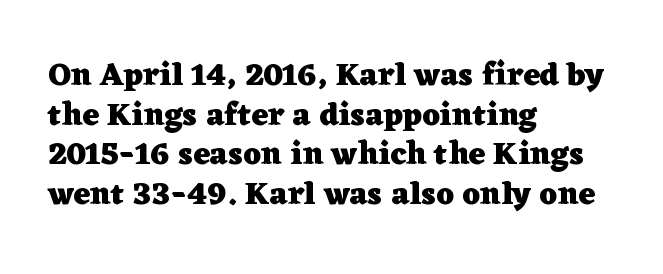
Spacing verdict: proportional, widths tailored to each character. The line texture is even and compact thanks to regular tracking. You can tell from the footed stems that serif type was used. Short and long lines alike share a common starting point at left.
